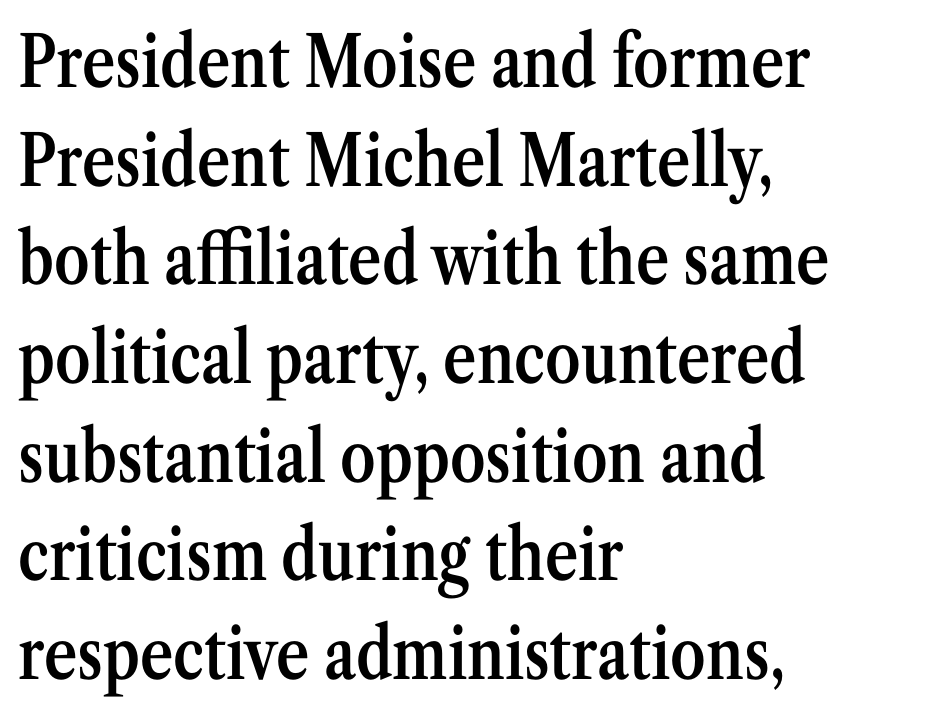
Firm but not heavy-handed strokes: this text is semibold. Casual observation: everything's shoved over to the left. Ascenders rise straight up at ninety degrees. Small tapered or slab feet sit at the stroke ends, so this counts as serif. Spacing verdict: proportional, widths tailored to each character. This sample keeps an unexceptional amount of space between lines.
